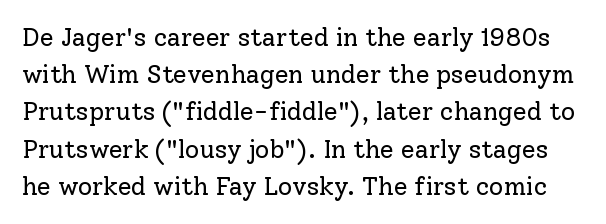
The line-height multiplier appears to be the usual default. Stroke thickness stays within the range of a standard reading face or lighter. If you drew a line through each stem, it would be perfectly vertical. The zone under the glyphs is completely vacant.
